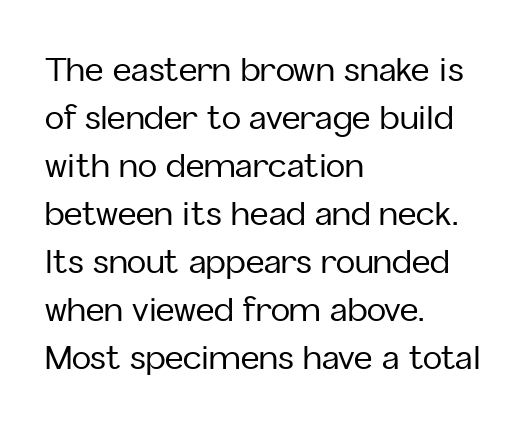
Notice how the stems are strictly vertical — no italics here. If you drew a ruler down the left edge, every line would touch it. You can tell from the bare stems that sans-serif type was used. Does extra space separate the letters? No, they use regular spacing. The leading is moderate, giving the passage an even texture. The zone under the glyphs is completely vacant.
